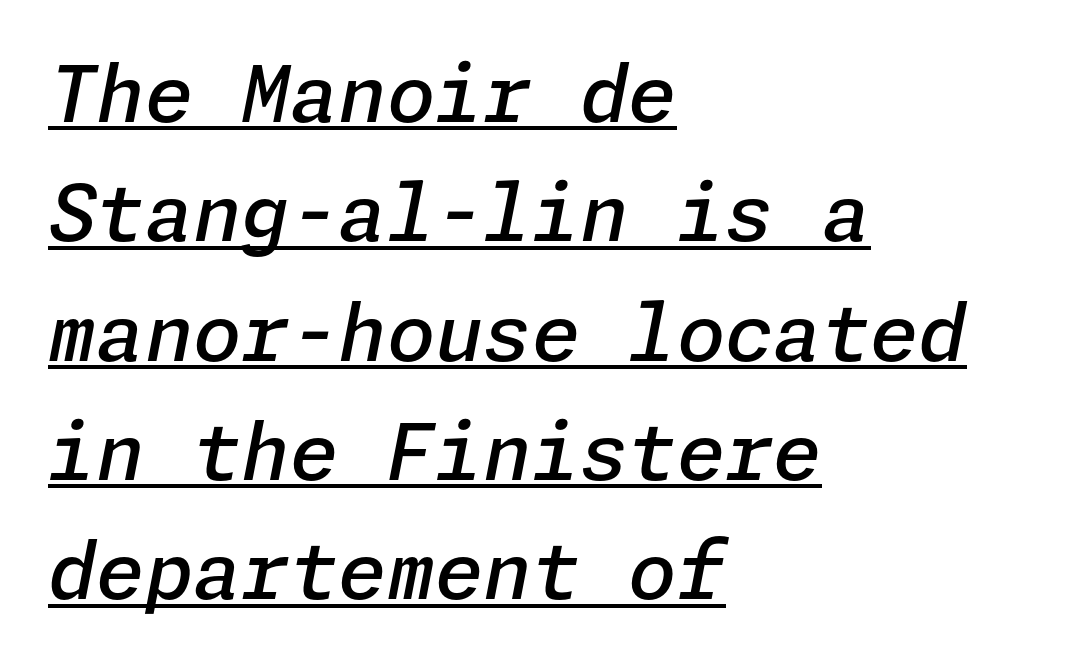
The rows are spaced the way most documents space them. Emphasis-style slanted type is in use. The rendering uses the underline text-decoration. Weight: semibold (demi).
